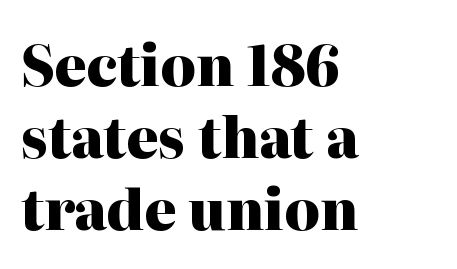
The image shows 55 px heavy serif type, upright; set left-aligned, normal line spacing (1.31x), normal letter spacing, not underlined; high stroke contrast and a medium x-height.
